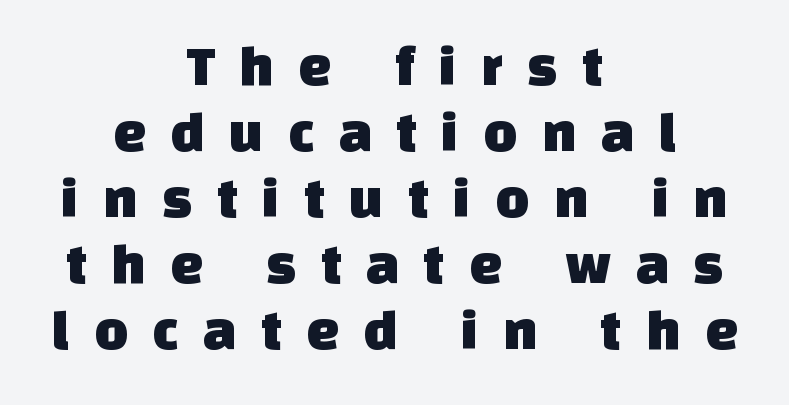
Q: Is the typeface a serif or a sans-serif typeface? A: Sans-serif.
Q: Is the text underlined? A: No.
Q: How is the paragraph aligned? A: Centered.
Q: Is the spacing between letters normal or unusually wide? A: Unusually wide.
Q: Is the spacing between lines tight, normal or loose? A: Tight.
Q: Width (condensed, normal, or wide)? A: Normal.
Q: Stroke contrast? A: Low.
Q: x-height? A: Large.
Q: Monospaced? A: No.
